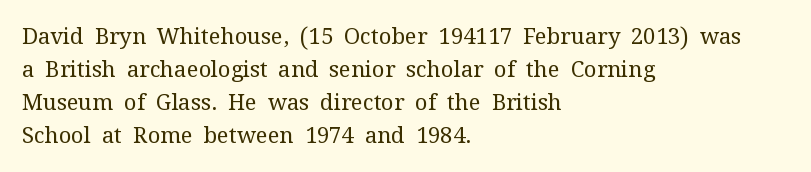
In terms of leading, this rendering sits right in the middle. Quick note: not italic, upright. Stems here are at most as thick as an everyday book face. Letter spacing: default.
